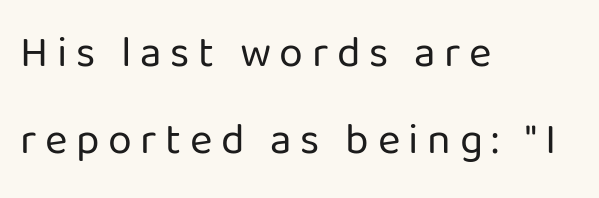
The image shows 43 px regular-weight sans-serif type, upright; set left-aligned, loose line spacing (2.03x), unusually wide letter spacing (+0.2 em), not underlined; low stroke contrast and a medium x-height.
